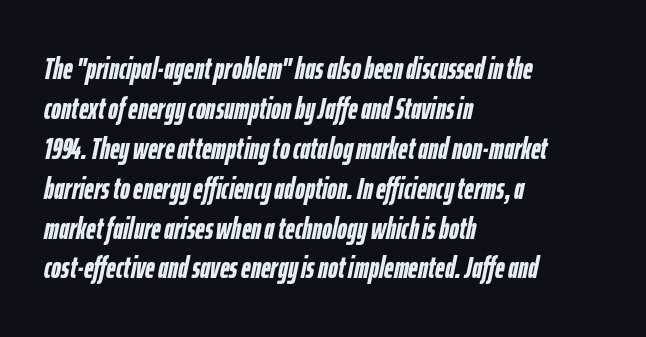
Reading down the column, the eye jumps a familiar distance to each next line. These lines are rendered in a variable-pitch font. The space directly below the letters is spotless. These lines were composed using italics. On the weight axis this lands at bold, roughly 700. Observe the ordinary spacing: letters are neighbours, not strangers.
